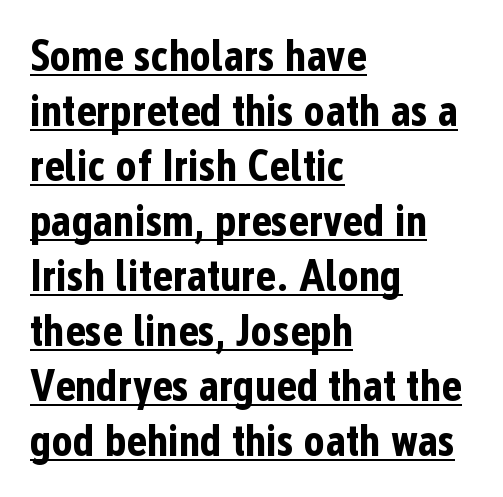
The image shows 44 px bold, condensed sans-serif type, upright; set left-aligned, normal line spacing (1.25x), normal letter spacing, underlined; low stroke contrast and a medium x-height.
